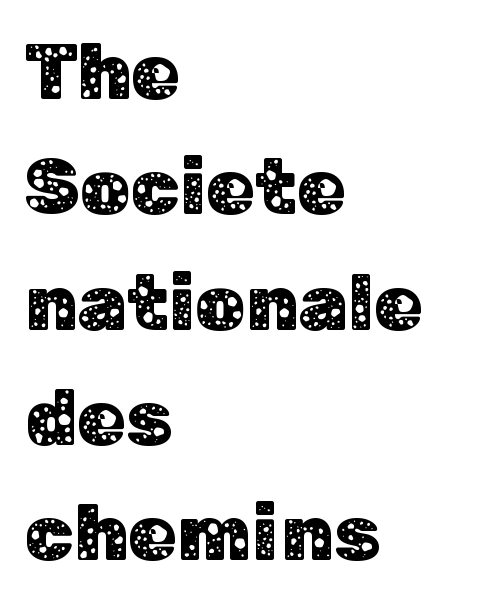
Q: Is the text italic (slanted)? A: No, it is upright.
Q: Is the typeface a serif or a sans-serif typeface? A: Sans-serif.
Q: Is the text underlined? A: No.
Q: How is the paragraph aligned? A: Left-aligned.
Q: Is the spacing between letters normal or unusually wide? A: Normal.
Q: Is the spacing between lines tight, normal or loose? A: Normal.
Q: Width (condensed, normal, or wide)? A: Normal.
Q: Stroke contrast? A: Low.
Q: x-height? A: Medium.
Q: Monospaced? A: No.
